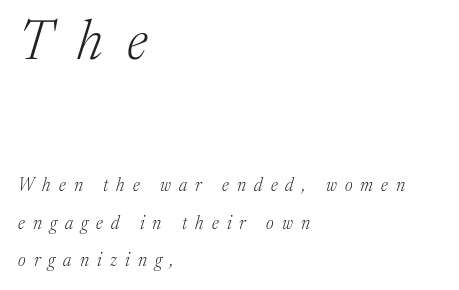
Top chunk: large. Bottom chunk: small. Decoration check: the copy has no underline. What kind of face is this? One with serifs. The text block is weighted toward the left margin, trailing off unevenly rightward. Spacing verdict: proportional, widths tailored to each character.
